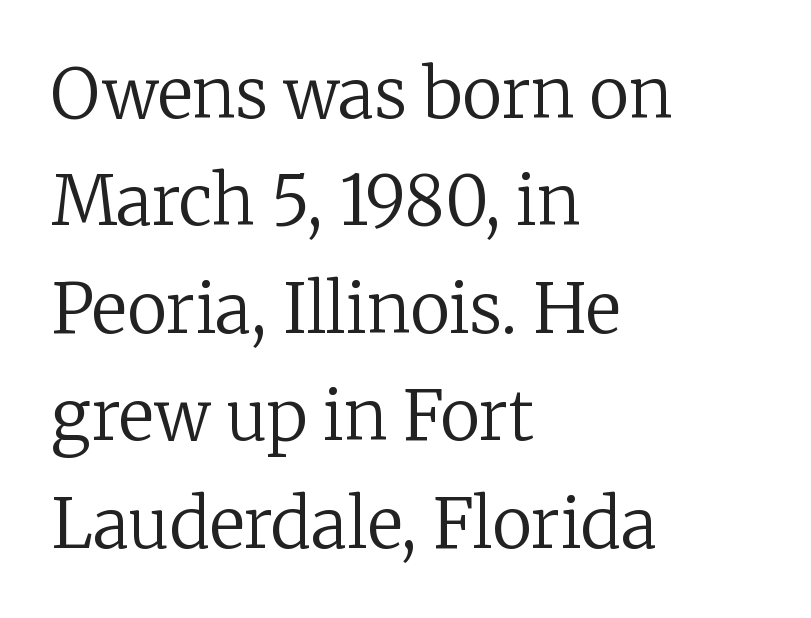
Here the designer chose a conventional face with non-uniform glyph widths. These lines were composed using upright roman letters. Descenders are the only things crossing below the line. Between one letter and the next there's only the usual sliver of space. Compared with typical paragraphs, the rows here are spaced about the same. Stems here are at most as thick as an everyday book face.
